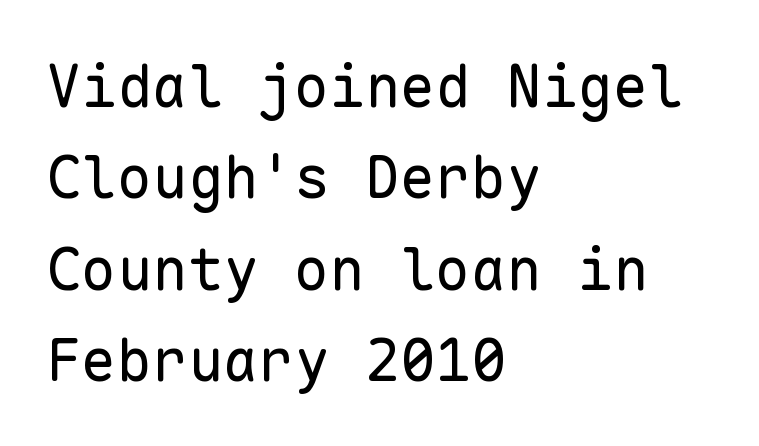
Nothing heavy about these letters — not bold at all. Rule under the text: the space is simply empty. If you drew a ruler down the left edge, every line would touch it. Is this a fixed-width face? Yes — each glyph sits in an identical cell.
